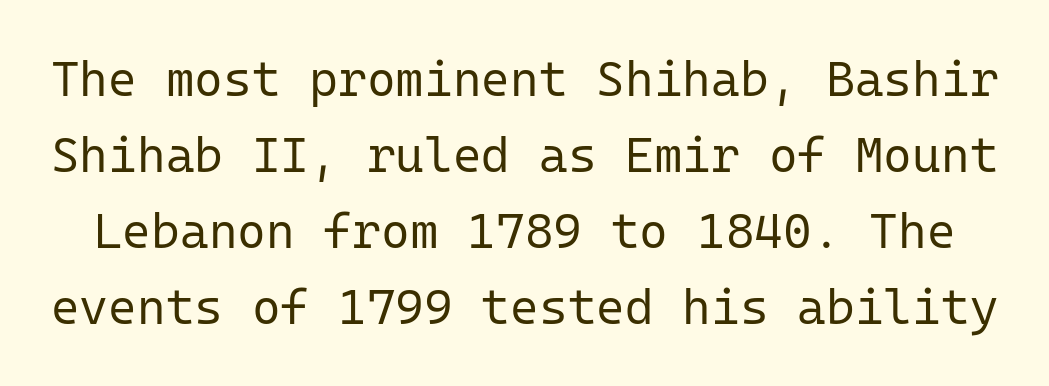
The image shows 49 px regular-weight sans-serif type, upright, monospaced; set normal line spacing (1.55x), normal letter spacing, not underlined; low stroke contrast and a medium x-height.
